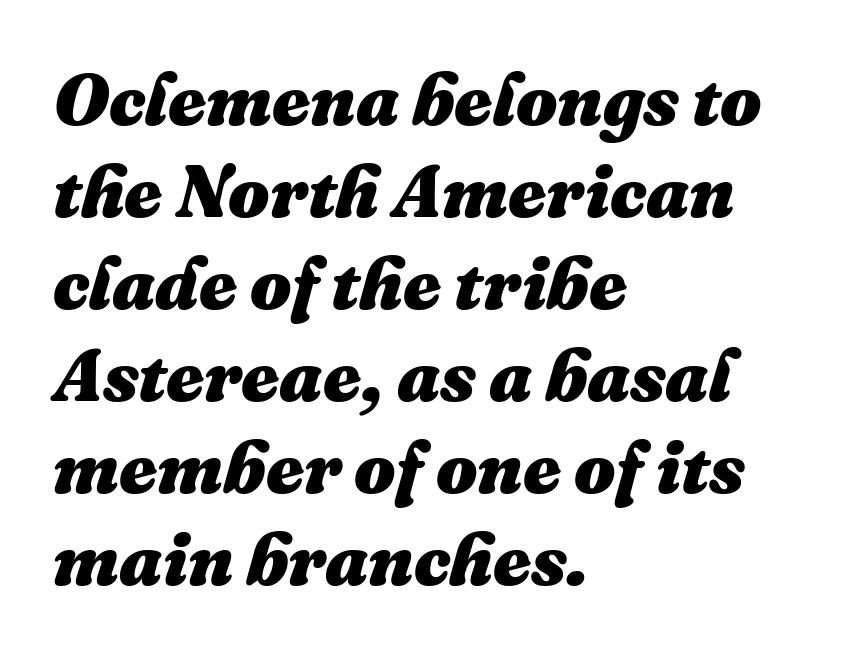
The image shows 73 px heavy type, italic (leaning right); set left-aligned, normal line spacing (1.26x), normal letter spacing, not underlined; medium stroke contrast and a medium x-height.
